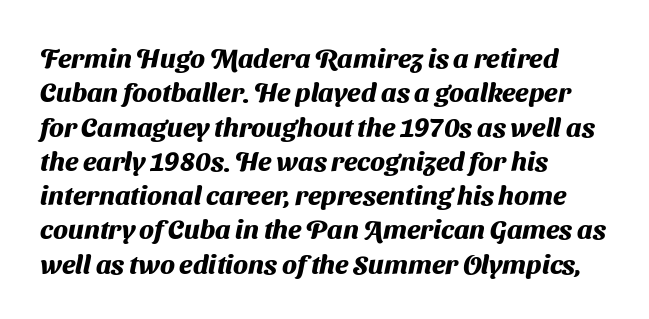
Line beginnings align vertically; line endings do not. Look at the tracking — it's just the regular setting, nothing added. Does the weight exceed regular? Yes, all the way to bold. Bare-footed words on every line. Horizontal bands of white between lines are of average thickness.
